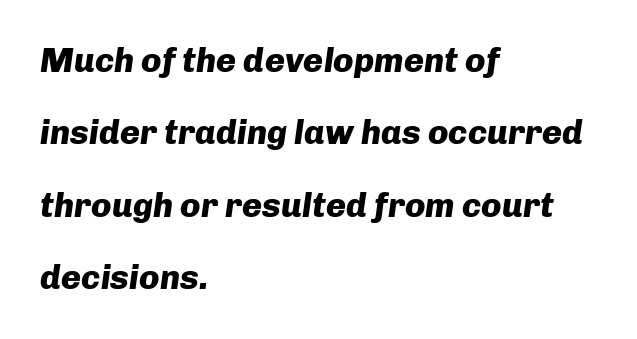
Q: Is the text bold? A: Yes.
Q: Is the text italic (slanted)? A: Yes, it leans right by about 8 degrees.
Q: Is the text underlined? A: No.
Q: How is the paragraph aligned? A: Left-aligned.
Q: Is the spacing between letters normal or unusually wide? A: Normal.
Q: Is the spacing between lines tight, normal or loose? A: Loose.
Q: Width (condensed, normal, or wide)? A: Normal.
Q: Stroke contrast? A: Low.
Q: x-height? A: Medium.
Q: Monospaced? A: No.
